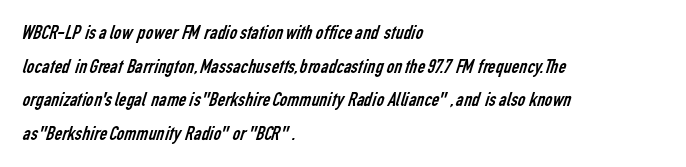
{"bold": "no", "underline": "no", "align": "left", "line_spacing": "normal", "line_spacing_ratio": 1.6, "letter_spacing": "normal", "letter_spacing_em": 0.0, "glyph_px": 21}
